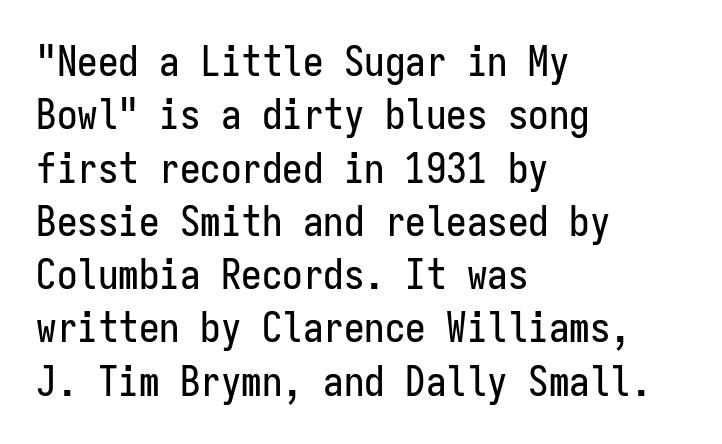
Q: Is the text italic (slanted)? A: No, it is upright.
Q: Is the typeface a serif or a sans-serif typeface? A: Sans-serif.
Q: Is the text underlined? A: No.
Q: How is the paragraph aligned? A: Left-aligned.
Q: Is the spacing between letters normal or unusually wide? A: Normal.
Q: Is the spacing between lines tight, normal or loose? A: Normal.
Q: Width (condensed, normal, or wide)? A: Condensed.
Q: Stroke contrast? A: Low.
Q: x-height? A: Medium.
Q: Monospaced? A: Yes.
